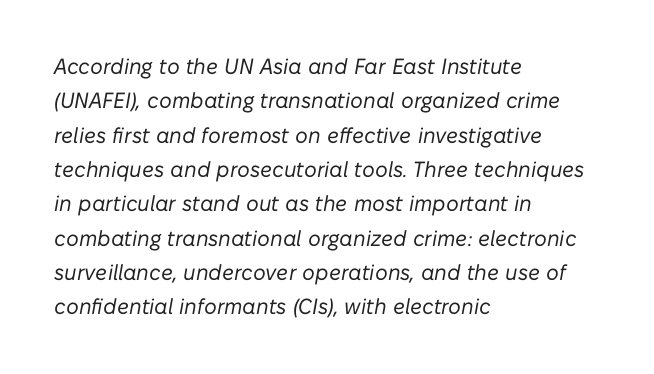
The image shows 22 px text type, italic (leaning right); set left-aligned, normal line spacing (1.56x), normal letter spacing, not underlined.
